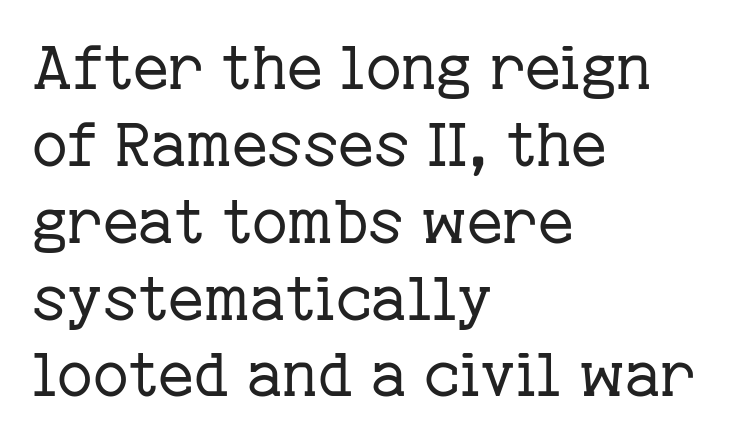
The text block is weighted toward the left margin, trailing off unevenly rightward. Rows of type keep a routine distance in the vertical direction. Is the letter spacing exaggerated? No — it looks like the ordinary default. Stroke terminals: seriffed.
